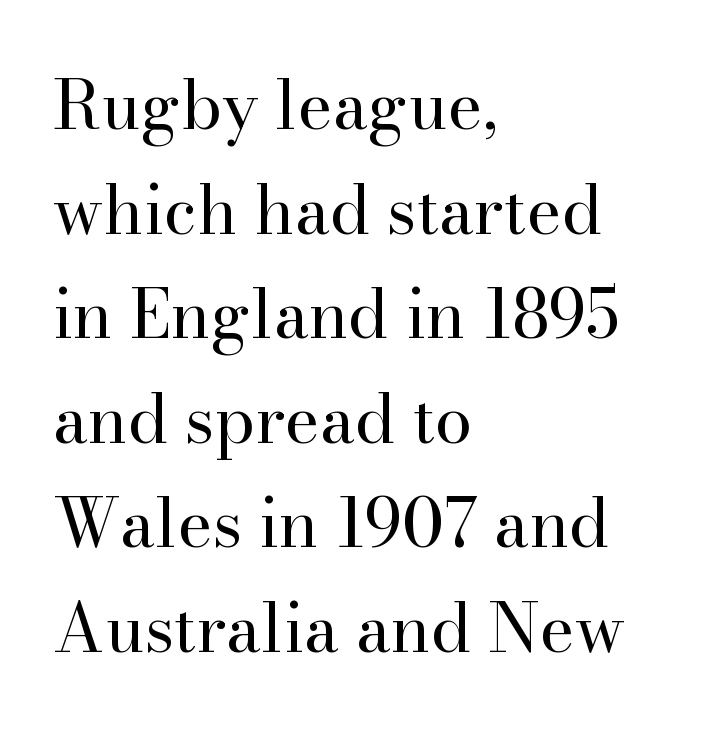
Caption: standard tracking, unaltered. Where is the straight margin? On the left. Does the type have serifs? Yes, each stem ends in a small foot. Type without underlining. In terms of posture, this sample is upright. The characters are drawn with everyday or finer stroke widths.
